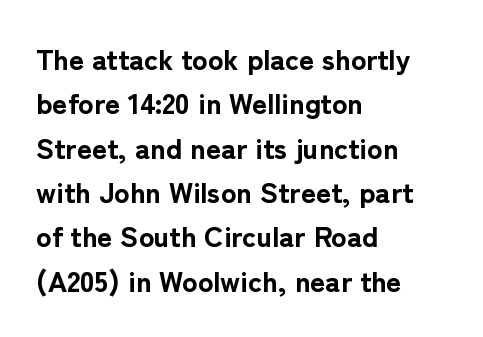
{"serif": "no", "italic": "no", "bold": "yes", "weight": "bold", "width": "normal", "stroke_contrast": "low", "x_height": "medium", "monospaced": "no", "underline": "no", "align": "left", "line_spacing": "normal", "line_spacing_ratio": 1.53, "letter_spacing": "normal", "letter_spacing_em": 0.0, "glyph_px": 29}
